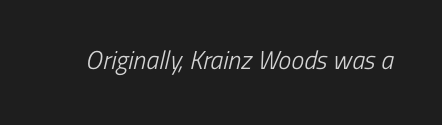
Vertical stems look standard width or narrower in stroke. Unmarked baselines from the first word to the last. There is no visible air inserted between adjacent glyphs.
